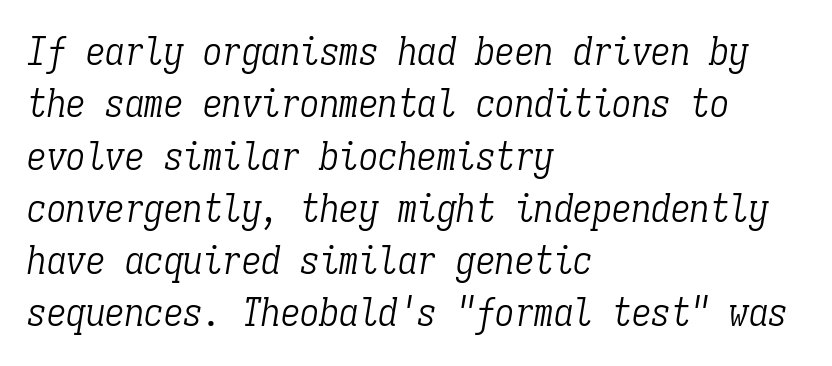
{"serif": "yes", "italic": "yes", "lean": "right", "slant_degrees": 9, "bold": "no", "weight": "light", "width": "condensed", "stroke_contrast": "low", "x_height": "medium", "monospaced": "yes", "underline": "no", "align": "left", "line_spacing": "normal", "line_spacing_ratio": 1.34, "letter_spacing": "normal", "letter_spacing_em": 0.0, "glyph_px": 39}
